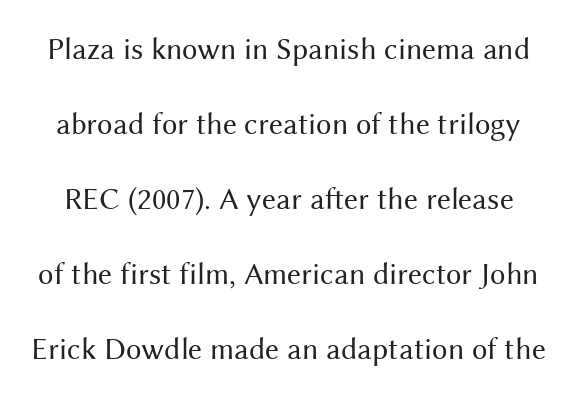
The image shows 31 px regular-weight sans-serif type, upright; set loose line spacing (2.42x), normal letter spacing, not underlined; medium stroke contrast and a medium x-height.
